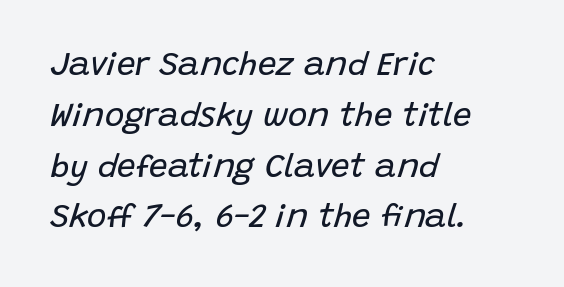
The image shows 33 px regular-weight type, italic (leaning right); set left-aligned, normal line spacing (1.54x), normal letter spacing, not underlined; low stroke contrast and a large x-height.
